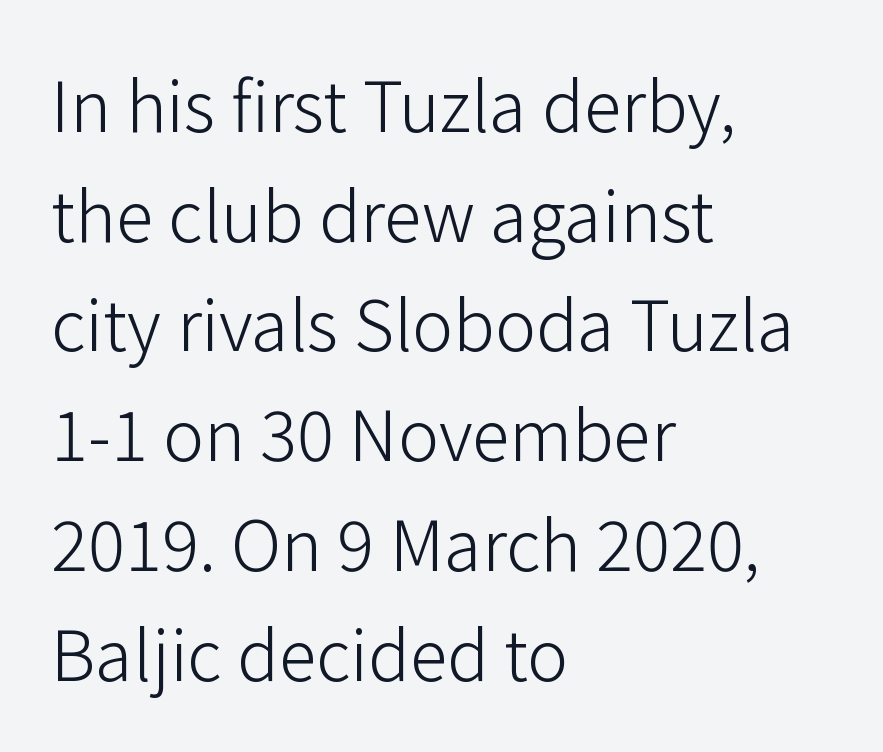
{"serif": "no", "italic": "no", "bold": "no", "weight": "light", "width": "normal", "stroke_contrast": "low", "x_height": "medium", "monospaced": "no", "underline": "no", "align": "left", "line_spacing": "normal", "line_spacing_ratio": 1.59, "letter_spacing": "normal", "letter_spacing_em": 0.0, "glyph_px": 69}
